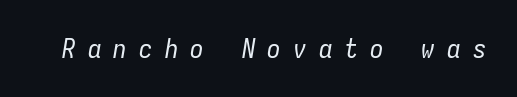
{"italic": "yes", "lean": "right", "slant_degrees": 9, "bold": "no", "underline": "no", "letter_spacing": "wide", "letter_spacing_em": 0.45, "glyph_px": 27}
